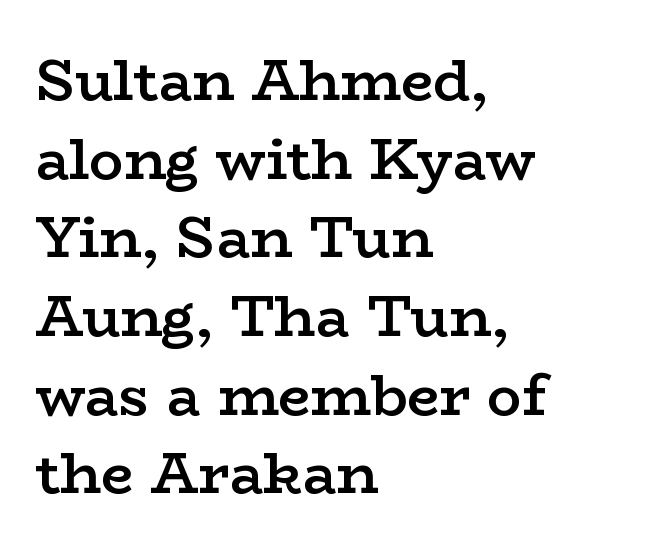
{"serif": "yes", "italic": "no", "bold": "semi", "weight": "semibold", "width": "wide", "stroke_contrast": "low", "x_height": "medium", "monospaced": "no", "underline": "no", "align": "left", "line_spacing": "normal", "line_spacing_ratio": 1.38, "letter_spacing": "normal", "letter_spacing_em": 0.0, "glyph_px": 57}
